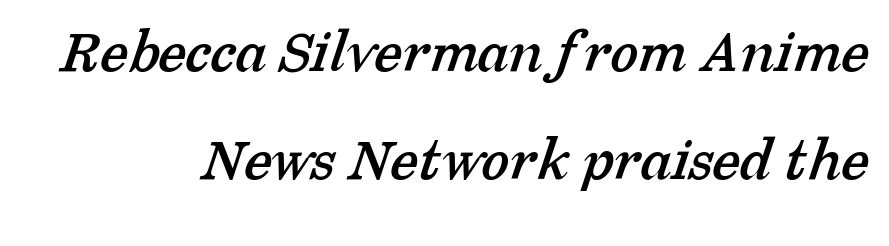
The image shows 64 px serif type; set right-aligned, normal line spacing (1.68x), normal letter spacing, not underlined; low stroke contrast and a medium x-height.
